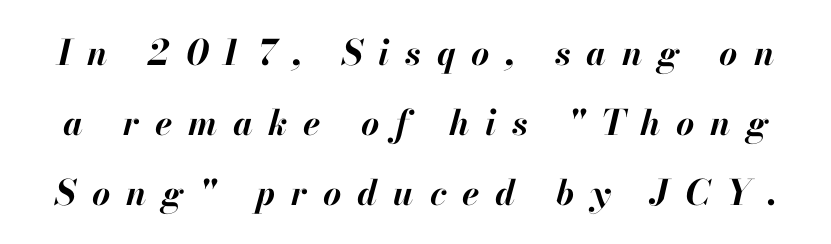
Q: Is the text bold? A: Yes.
Q: Is the text italic (slanted)? A: Yes, it leans right by about 13 degrees.
Q: Is the text underlined? A: No.
Q: Is the spacing between letters normal or unusually wide? A: Unusually wide.
Q: Is the spacing between lines tight, normal or loose? A: Loose.
Q: Width (condensed, normal, or wide)? A: Normal.
Q: Stroke contrast? A: High.
Q: x-height? A: Small.
Q: Monospaced? A: No.
